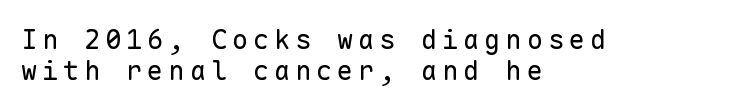
{"italic": "no", "bold": "no", "underline": "no", "align": "left", "line_spacing_ratio": 1.16, "glyph_px": 27}
